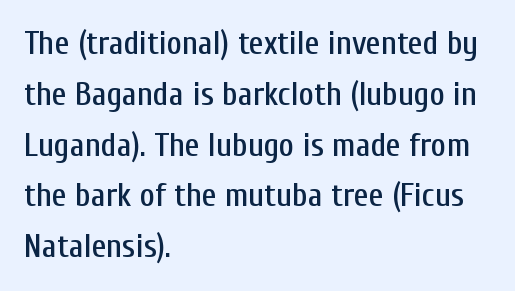
The image shows 33 px condensed sans-serif type, upright; set left-aligned, normal line spacing (1.54x), normal letter spacing, not underlined; low stroke contrast and a medium x-height.
